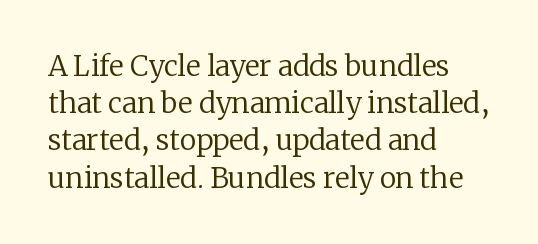
Q: Is the text bold? A: No.
Q: Is the text italic (slanted)? A: No, it is upright.
Q: Is the typeface a serif or a sans-serif typeface? A: Serif.
Q: Is the text underlined? A: No.
Q: How is the paragraph aligned? A: Left-aligned.
Q: Is the spacing between letters normal or unusually wide? A: Normal.
Q: Is the spacing between lines tight, normal or loose? A: Normal.
Q: Width (condensed, normal, or wide)? A: Normal.
Q: Stroke contrast? A: Low.
Q: x-height? A: Medium.
Q: Monospaced? A: No.
